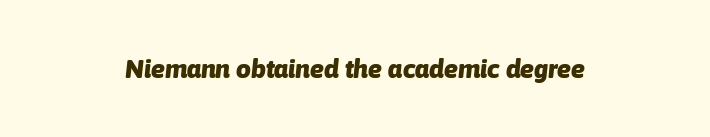
Q: Is the text bold? A: Yes.
Q: Is the text italic (slanted)? A: Yes, it leans right by about 6 degrees.
Q: Is the text underlined? A: No.
Q: Is the spacing between letters normal or unusually wide? A: Normal.
